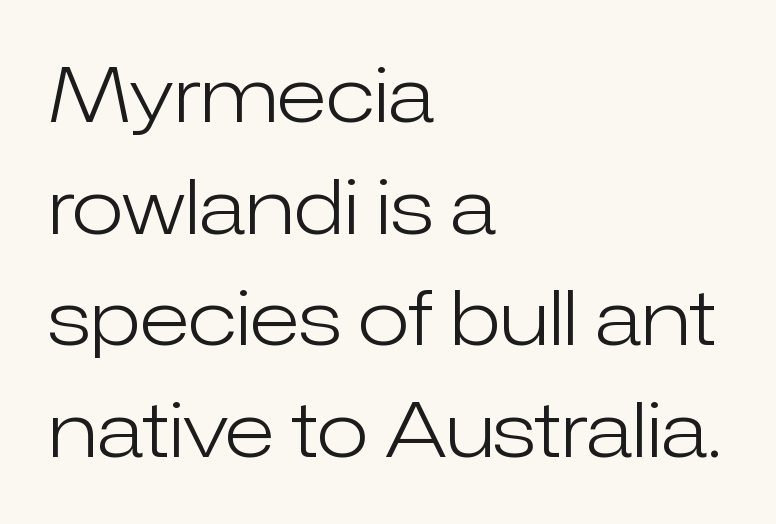
{"serif": "no", "italic": "no", "bold": "no", "weight": "light", "width": "normal", "stroke_contrast": "low", "x_height": "medium", "monospaced": "no", "underline": "no", "align": "left", "line_spacing": "normal", "line_spacing_ratio": 1.47, "letter_spacing": "normal", "letter_spacing_em": 0.0, "glyph_px": 76}
